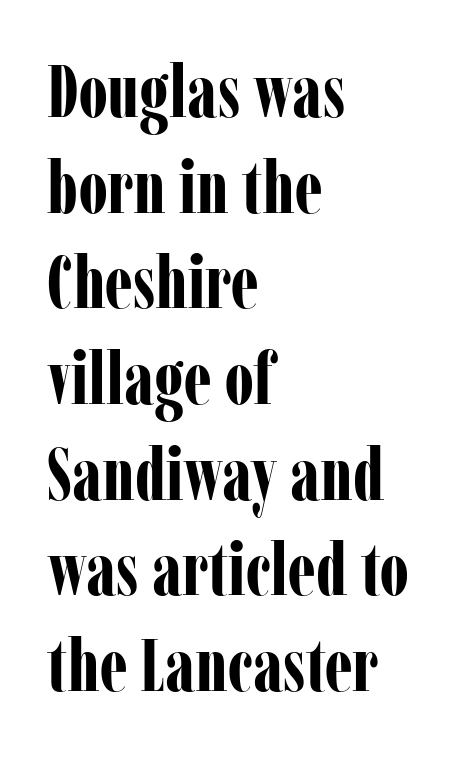
{"serif": "yes", "italic": "no", "bold": "yes", "weight": "bold", "width": "condensed", "stroke_contrast": "low", "x_height": "medium", "monospaced": "no", "underline": "no", "align": "left", "line_spacing": "normal", "line_spacing_ratio": 1.31, "letter_spacing": "normal", "letter_spacing_em": 0.0, "glyph_px": 73}
